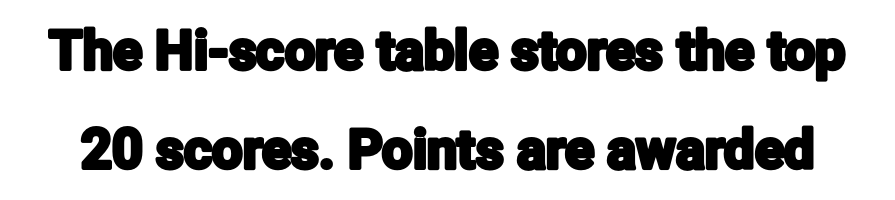
The image shows 54 px condensed sans-serif type, upright; set line spacing 1.83x, normal letter spacing, not underlined; low stroke contrast and a medium x-height.
